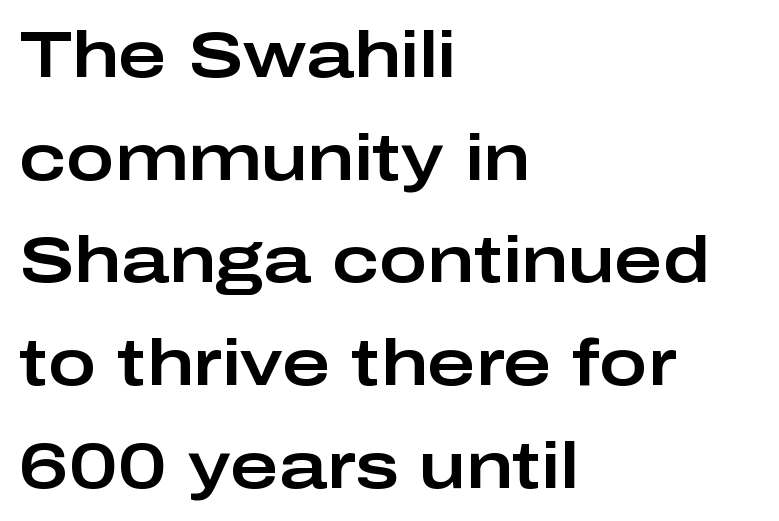
{"serif": "no", "italic": "no", "width": "wide", "stroke_contrast": "low", "x_height": "medium", "monospaced": "no", "underline": "no", "align": "left", "line_spacing": "normal", "line_spacing_ratio": 1.58, "letter_spacing": "normal", "letter_spacing_em": 0.0, "glyph_px": 65}
